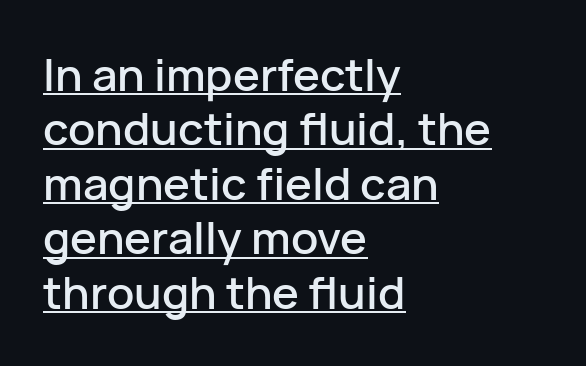
Q: Is the text italic (slanted)? A: No, it is upright.
Q: Is the typeface a serif or a sans-serif typeface? A: Sans-serif.
Q: Is the text underlined? A: Yes.
Q: How is the paragraph aligned? A: Left-aligned.
Q: Is the spacing between letters normal or unusually wide? A: Normal.
Q: Width (condensed, normal, or wide)? A: Normal.
Q: Stroke contrast? A: Low.
Q: x-height? A: Medium.
Q: Monospaced? A: No.
